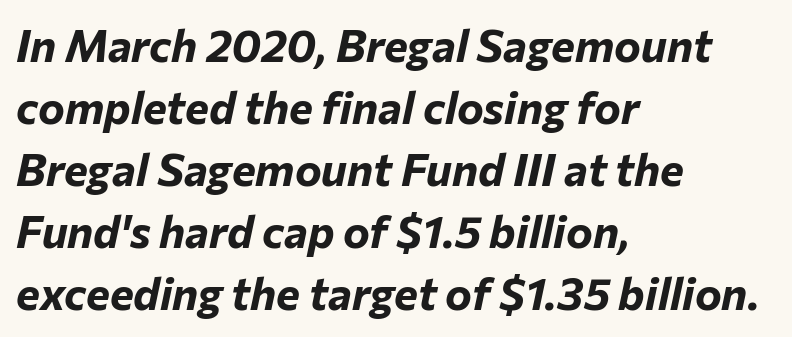
Q: Is the text bold? A: Yes.
Q: Is the text italic (slanted)? A: Yes, it leans right by about 12 degrees.
Q: Is the text underlined? A: No.
Q: How is the paragraph aligned? A: Left-aligned.
Q: Is the spacing between letters normal or unusually wide? A: Normal.
Q: Is the spacing between lines tight, normal or loose? A: Normal.
Q: Width (condensed, normal, or wide)? A: Normal.
Q: Stroke contrast? A: Low.
Q: x-height? A: Medium.
Q: Monospaced? A: No.
